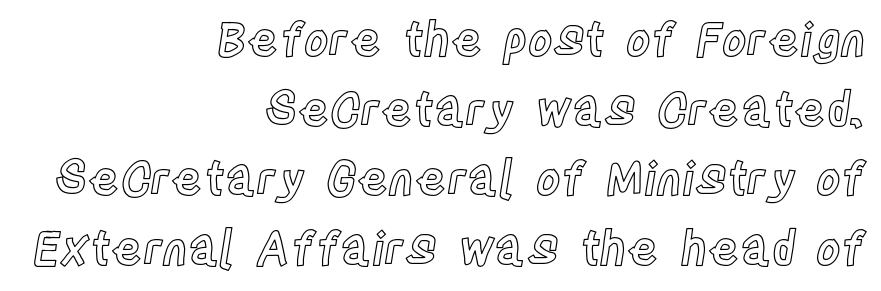
Notice how descenders clear the ascenders below comfortably — that's standard leading. How are the letters spaced? Ordinarily, with no added tracking. The rag falls on the left side of this text block. Just letters on the line, the space beneath them empty. This sample has the flowing, uneven cadence of proportional lettering.
